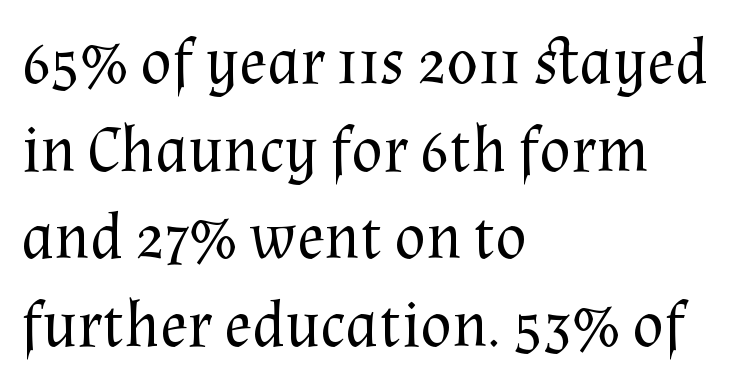
The image shows 65 px regular-weight type, upright; set left-aligned, normal line spacing (1.35x), normal letter spacing, not underlined; medium stroke contrast and a medium x-height.
